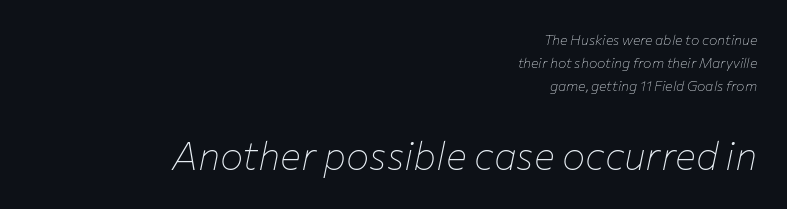
Caption: multi-line text, flush right, ragged left. The line texture is even and compact thanks to regular tracking. No heavy texture on the line: the type isn't bold. Reading top to bottom, the characters get bigger at the block break.
